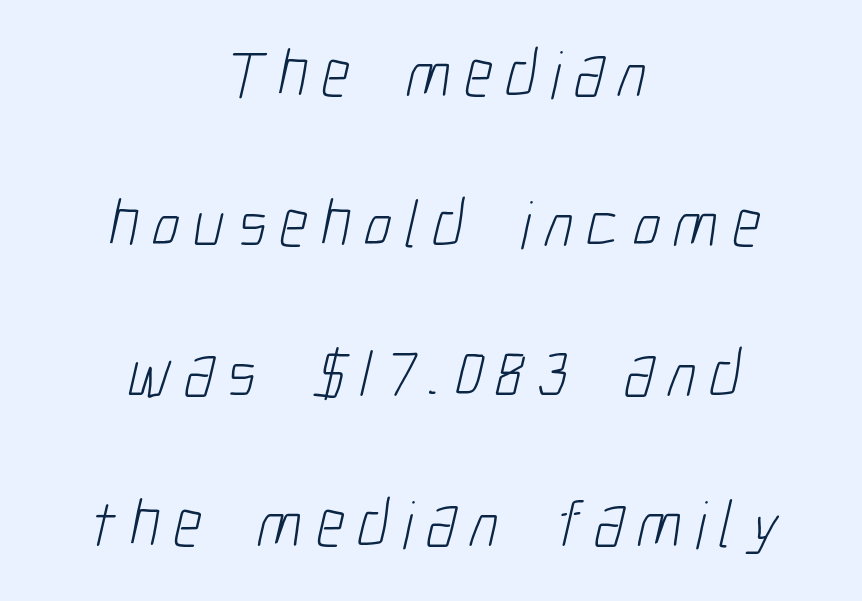
{"serif": "no", "bold": "no", "weight": "light", "width": "condensed", "stroke_contrast": "low", "x_height": "medium", "monospaced": "no", "underline": "no", "align": "center", "line_spacing": "loose", "line_spacing_ratio": 2.24, "letter_spacing": "wide", "letter_spacing_em": 0.2, "glyph_px": 67}
